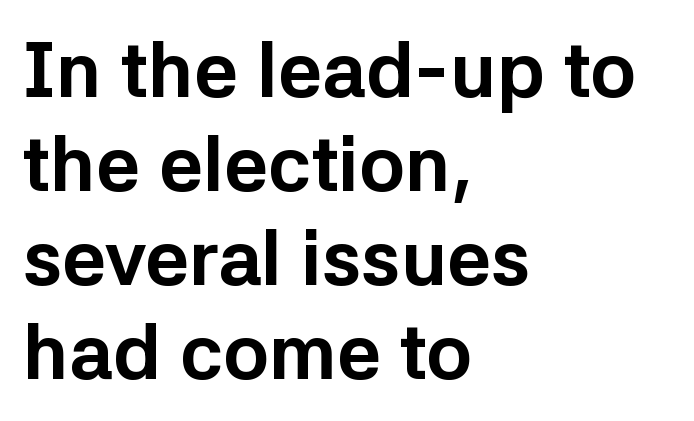
Plenty of ink on the page — the face is bold. A typesetter would label this face a sans. Tall strokes in this sample are plumb rather than angled. Descenders are the only things crossing below the line. Layout note: lines flush left.
